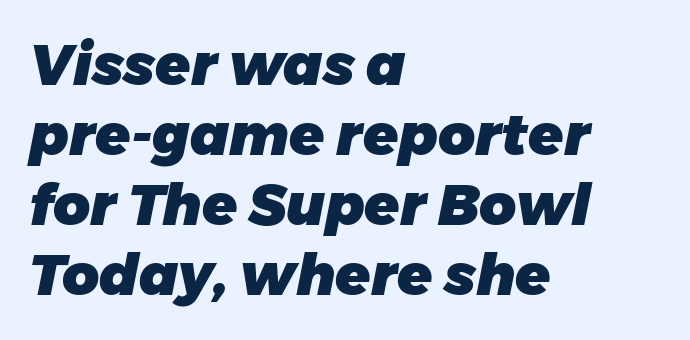
Q: Is the text bold? A: Yes.
Q: Is the text italic (slanted)? A: Yes, it leans right by about 11 degrees.
Q: Is the text underlined? A: No.
Q: How is the paragraph aligned? A: Left-aligned.
Q: Is the spacing between letters normal or unusually wide? A: Normal.
Q: Width (condensed, normal, or wide)? A: Normal.
Q: Stroke contrast? A: Low.
Q: x-height? A: Medium.
Q: Monospaced? A: No.
